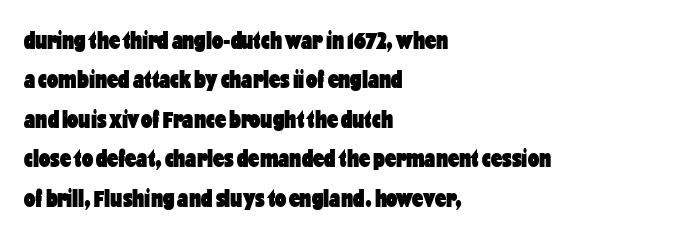
Evenly set lines give the paragraph a standard silhouette. Glance below the letters and you will spot only blank space. Typeset ragged right — the left edge is the straight one. This sample uses plain, unmodified letter spacing. Style check: upright. I'd describe the lettering as bold — thick and assertive.
